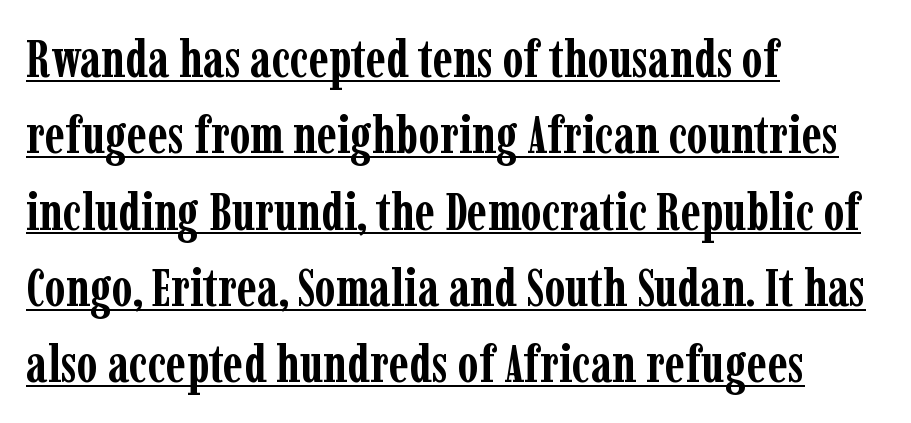
{"serif": "yes", "italic": "no", "bold": "yes", "weight": "semibold", "width": "condensed", "stroke_contrast": "low", "x_height": "medium", "monospaced": "no", "underline": "yes", "align": "left", "line_spacing": "normal", "line_spacing_ratio": 1.44, "letter_spacing": "normal", "letter_spacing_em": 0.0, "glyph_px": 53}
